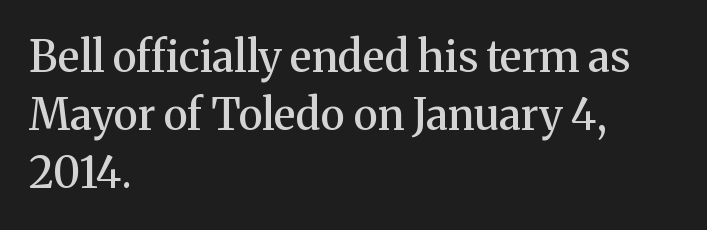
Q: Is the text bold? A: Semi-bold.
Q: Is the text italic (slanted)? A: No, it is upright.
Q: Is the typeface a serif or a sans-serif typeface? A: Serif.
Q: Is the text underlined? A: No.
Q: How is the paragraph aligned? A: Left-aligned.
Q: Is the spacing between letters normal or unusually wide? A: Normal.
Q: Is the spacing between lines tight, normal or loose? A: Normal.
Q: Width (condensed, normal, or wide)? A: Normal.
Q: Stroke contrast? A: Medium.
Q: x-height? A: Medium.
Q: Monospaced? A: No.
